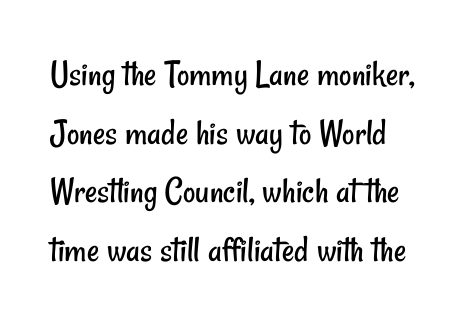
Q: Is the text bold? A: No.
Q: Is the typeface a serif or a sans-serif typeface? A: Sans-serif.
Q: Is the text underlined? A: No.
Q: Is the spacing between letters normal or unusually wide? A: Normal.
Q: Is the spacing between lines tight, normal or loose? A: Normal.
Q: Width (condensed, normal, or wide)? A: Condensed.
Q: Stroke contrast? A: Low.
Q: x-height? A: Small.
Q: Monospaced? A: No.
